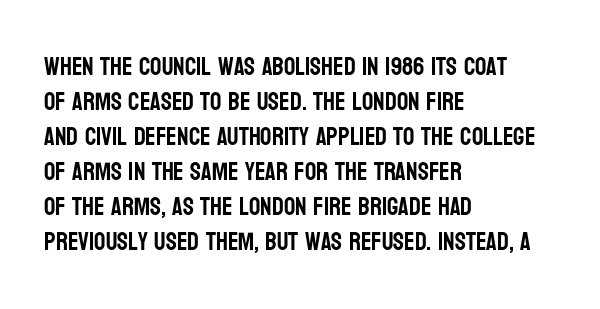
{"italic": "no", "underline": "no", "align": "left", "line_spacing": "normal", "line_spacing_ratio": 1.4, "letter_spacing": "normal", "letter_spacing_em": 0.0, "glyph_px": 25}
